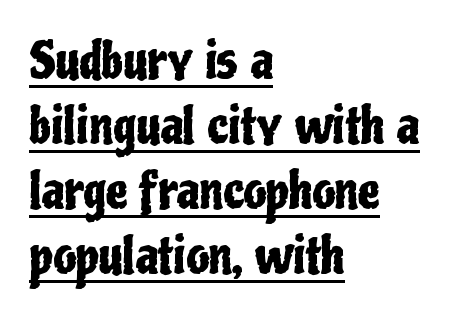
The image shows 50 px condensed sans-serif type, upright; set left-aligned, normal line spacing (1.3x), normal letter spacing, underlined; low stroke contrast and a medium x-height.
